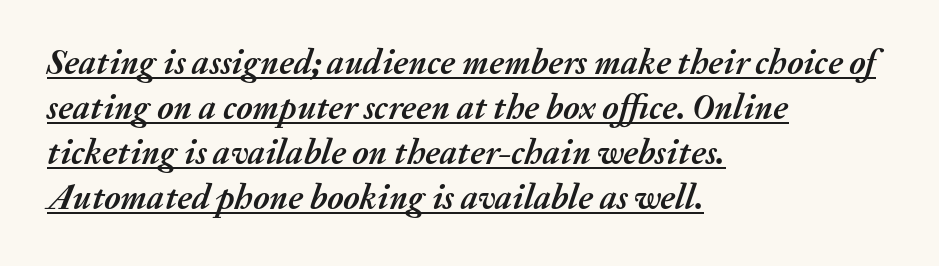
Q: Is the text bold? A: Yes.
Q: Is the text italic (slanted)? A: Yes, it leans right by about 20 degrees.
Q: Is the text underlined? A: Yes.
Q: How is the paragraph aligned? A: Left-aligned.
Q: Is the spacing between letters normal or unusually wide? A: Normal.
Q: Is the spacing between lines tight, normal or loose? A: Normal.
Q: Width (condensed, normal, or wide)? A: Normal.
Q: Stroke contrast? A: Medium.
Q: x-height? A: Medium.
Q: Monospaced? A: No.
